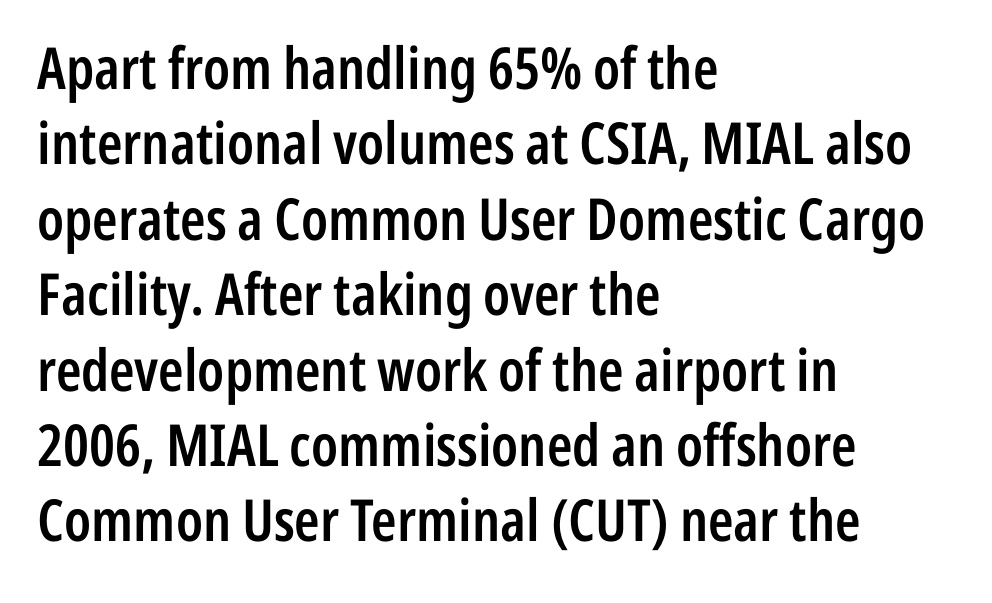
The image shows 58 px semibold, condensed sans-serif type, upright; set left-aligned, normal line spacing (1.3x), normal letter spacing, not underlined; low stroke contrast and a medium x-height.
